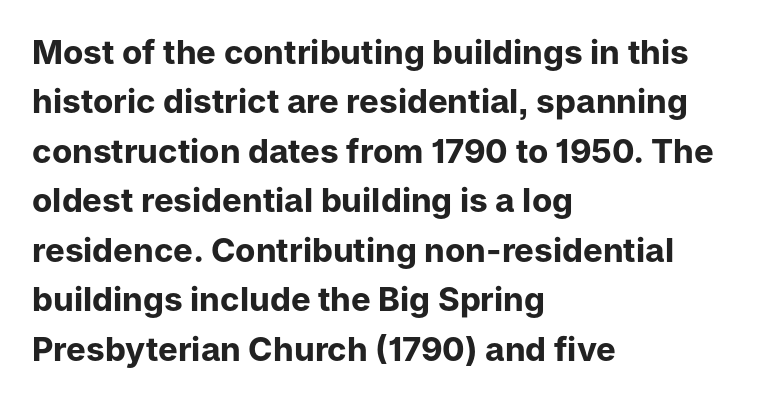
The image shows 33 px bold sans-serif type, upright; set left-aligned, normal line spacing (1.5x), normal letter spacing, not underlined; low stroke contrast and a medium x-height.
